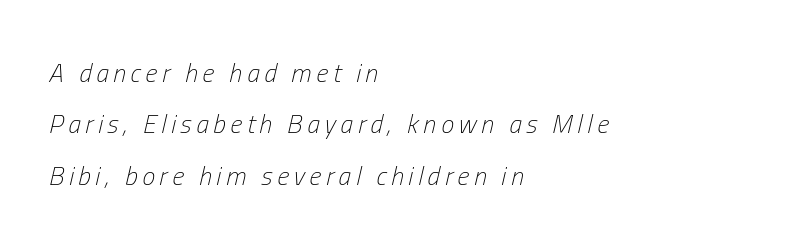
Beneath every word, the page is bare. Stems and bowls with no extra thickness — not bold. Successive baselines arrive slowly, with a big drop between each. The face used here has a pronounced slope to its letters.
